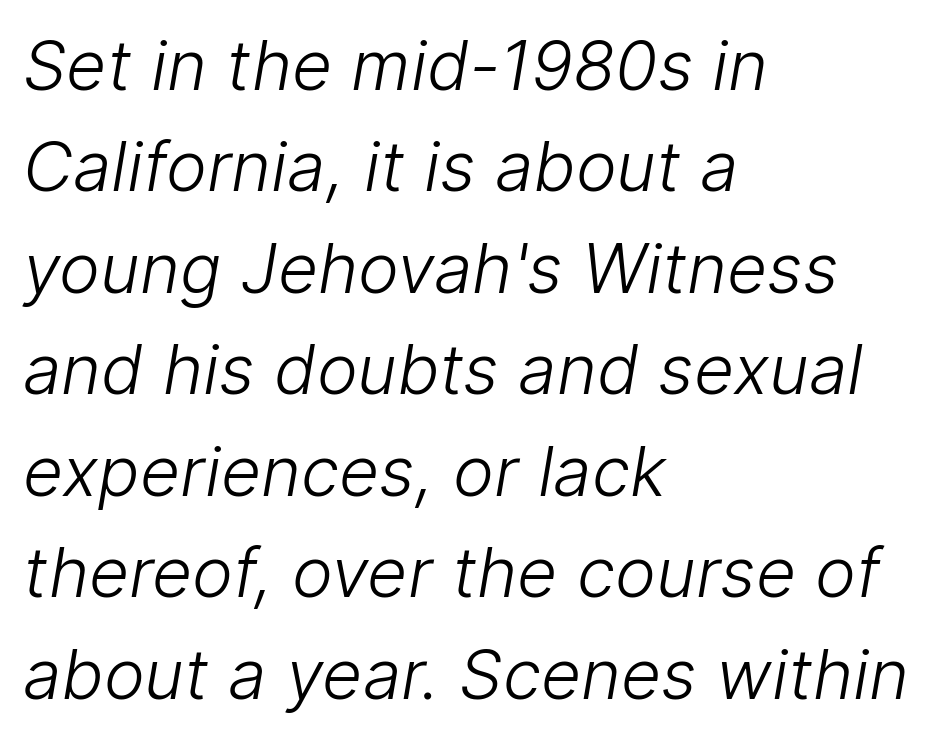
Q: Is the text bold? A: No.
Q: Is the typeface a serif or a sans-serif typeface? A: Sans-serif.
Q: Is the text underlined? A: No.
Q: How is the paragraph aligned? A: Left-aligned.
Q: Is the spacing between letters normal or unusually wide? A: Normal.
Q: Is the spacing between lines tight, normal or loose? A: Normal.
Q: Width (condensed, normal, or wide)? A: Normal.
Q: Stroke contrast? A: Low.
Q: x-height? A: Medium.
Q: Monospaced? A: No.
